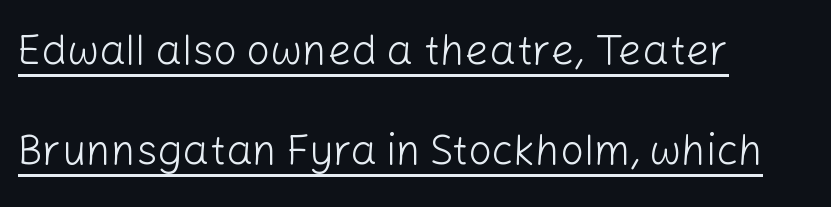
Caption: standard tracking, unaltered. The letters advance in unequal steps, a hallmark of proportional type. All the whitespace from short lines collects on the right. Airy leading.
